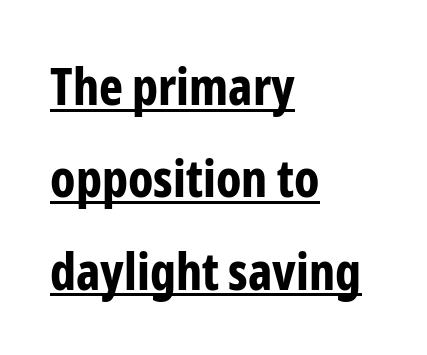
The tracking reads as untouched default to a designer's eye. Visually the block forms a straight wall on the left and a jagged coastline on the right. The passage shown is emphatically bold. A typesetter would call this proportional, since set widths differ per character. The typeface chosen for these lines omits serifs. In designer terms, the underline attribute is active on this setting.
